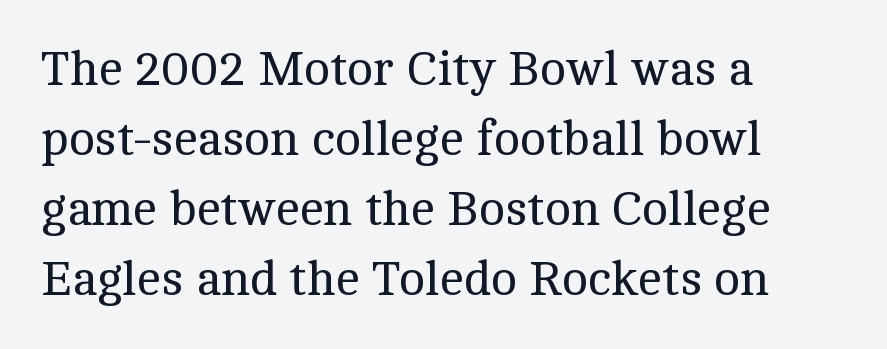
{"serif": "yes", "italic": "no", "bold": "no", "weight": "regular", "width": "normal", "x_height": "medium", "monospaced": "no", "underline": "no", "align": "left", "line_spacing": "normal", "line_spacing_ratio": 1.43, "letter_spacing": "normal", "letter_spacing_em": 0.0, "glyph_px": 49}
